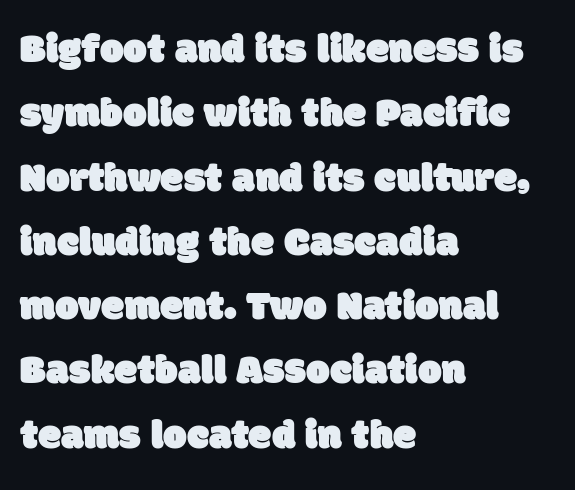
Q: Is the typeface a serif or a sans-serif typeface? A: Sans-serif.
Q: Is the text underlined? A: No.
Q: How is the paragraph aligned? A: Left-aligned.
Q: Is the spacing between letters normal or unusually wide? A: Normal.
Q: Is the spacing between lines tight, normal or loose? A: Normal.
Q: Width (condensed, normal, or wide)? A: Normal.
Q: Stroke contrast? A: Low.
Q: x-height? A: Large.
Q: Monospaced? A: No.
